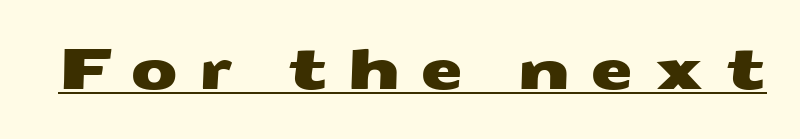
The image shows 55 px wide sans-serif type; set unusually wide letter spacing (+0.37 em), underlined; medium stroke contrast and a medium x-height.
